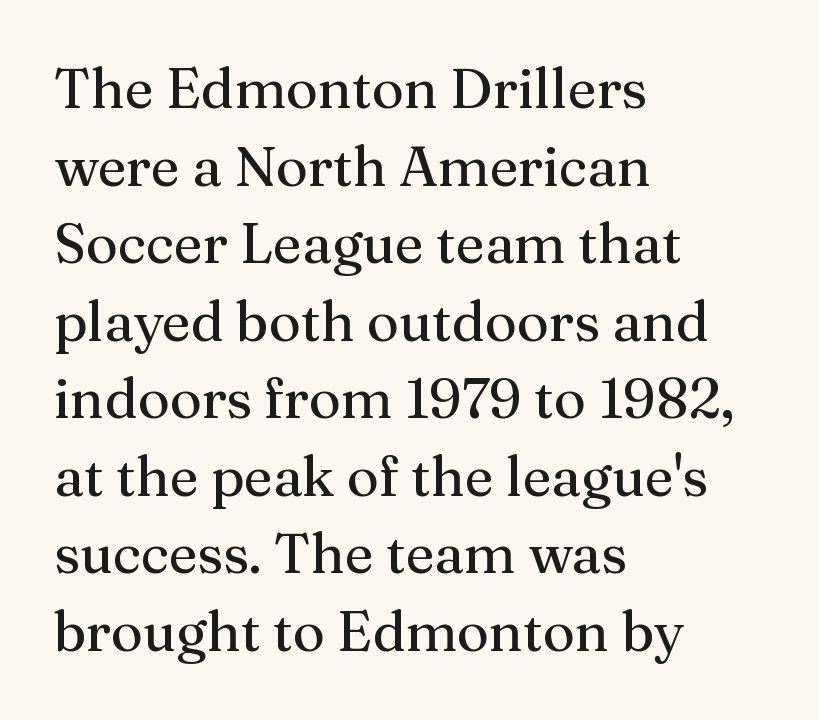
Q: Is the text italic (slanted)? A: No, it is upright.
Q: Is the typeface a serif or a sans-serif typeface? A: Serif.
Q: Is the text underlined? A: No.
Q: How is the paragraph aligned? A: Left-aligned.
Q: Is the spacing between letters normal or unusually wide? A: Normal.
Q: Is the spacing between lines tight, normal or loose? A: Normal.
Q: Width (condensed, normal, or wide)? A: Normal.
Q: Stroke contrast? A: Medium.
Q: x-height? A: Medium.
Q: Monospaced? A: No.
